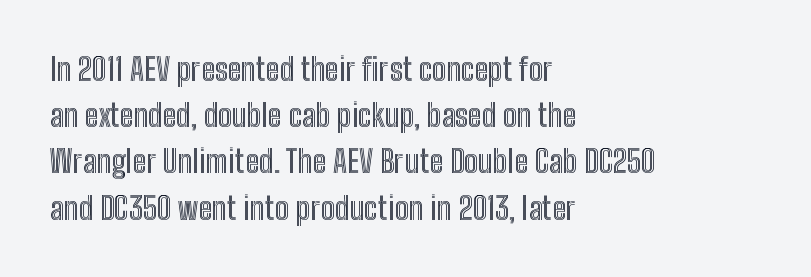
The image shows 31 px condensed type, upright; set left-aligned, normal line spacing (1.49x), normal letter spacing, not underlined; a medium x-height.
